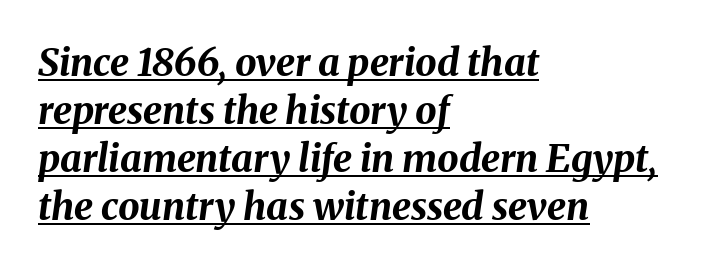
Characters are canted at an angle relative to the baseline's perpendicular. These lines are set flush left with a ragged right edge. Summary of vertical rhythm: regular, with standard interline spacing. These words are printed bold, with thick strokes throughout.
